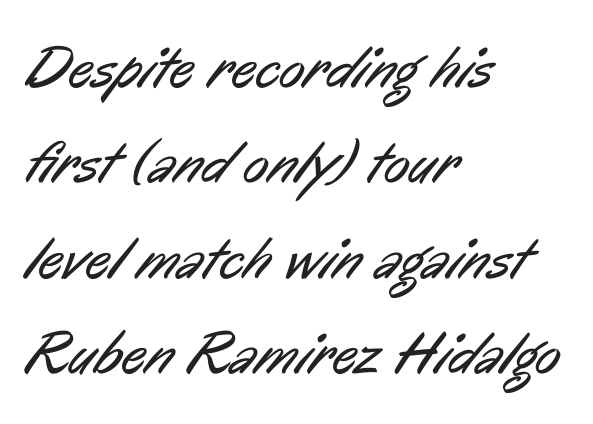
Each word holds together tightly as a unit, with standard inter-letter gaps. Is this a heavy cut? Hardly; it is regular or lighter. Letterform terminals end flat and unadorned throughout the passage. The designer left line spacing at the default. These lines are set flush left with a ragged right edge. Honestly, there is no underline to notice here at all.
